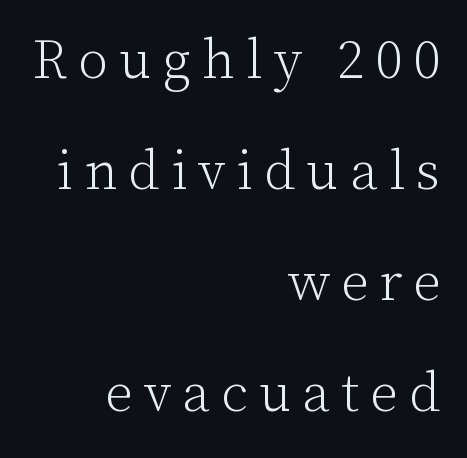
Q: Is the text bold? A: No.
Q: Is the text italic (slanted)? A: No, it is upright.
Q: Is the typeface a serif or a sans-serif typeface? A: Serif.
Q: Is the text underlined? A: No.
Q: How is the paragraph aligned? A: Right-aligned.
Q: Is the spacing between letters normal or unusually wide? A: Unusually wide.
Q: Is the spacing between lines tight, normal or loose? A: Loose.
Q: Width (condensed, normal, or wide)? A: Normal.
Q: Stroke contrast? A: Low.
Q: x-height? A: Medium.
Q: Monospaced? A: No.
